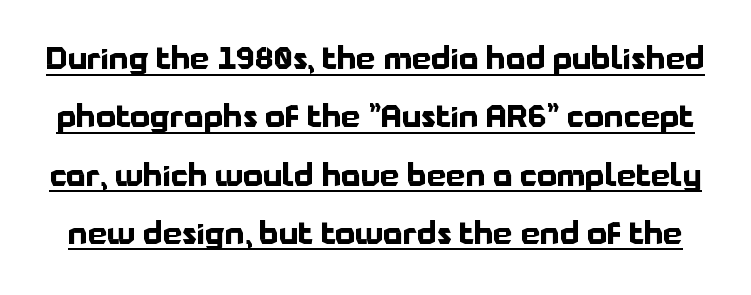
Q: Is the text bold? A: Yes.
Q: Is the text italic (slanted)? A: No, it is upright.
Q: Is the typeface a serif or a sans-serif typeface? A: Sans-serif.
Q: Is the text underlined? A: Yes.
Q: Is the spacing between letters normal or unusually wide? A: Normal.
Q: Width (condensed, normal, or wide)? A: Normal.
Q: Stroke contrast? A: Low.
Q: x-height? A: Medium.
Q: Monospaced? A: No.
